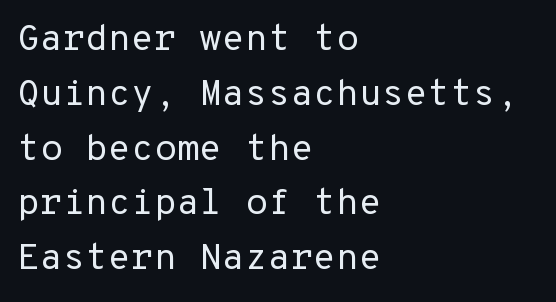
Quick note: interline space is typical. Every character here occupies the same horizontal width, giving the sample a typewriter-like rhythm. This sample uses an upright cut, with every glyph sitting square on the baseline. These lines are composed in type without serifs.
